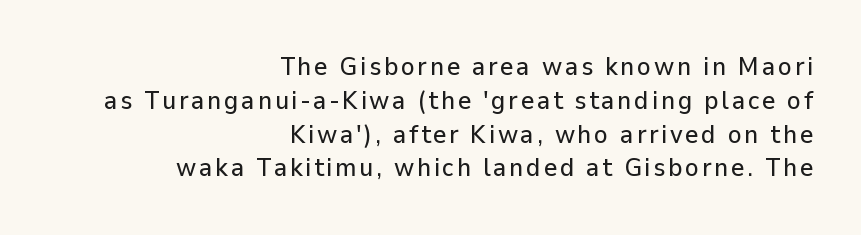
The zone under the glyphs is completely vacant. Characters remain perfectly vertical along every line. Summary of vertical rhythm: regular, with standard interline spacing. Line endings align vertically; line beginnings do not.
